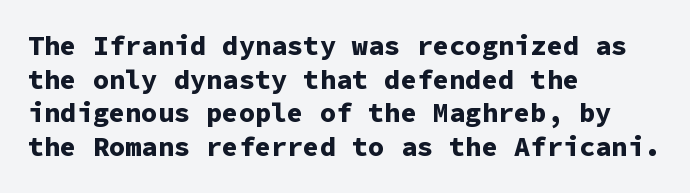
Its strokes are broad and dark, the hallmark of bold type. It's the straight-up-and-down kind of type. Regular leading. Caption: standard tracking, unaltered.
